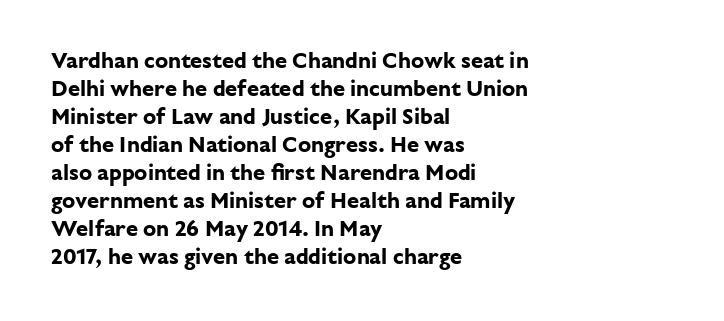
{"italic": "no", "bold": "yes", "underline": "no", "align": "left", "line_spacing": "normal", "line_spacing_ratio": 1.27, "letter_spacing": "normal", "letter_spacing_em": 0.0, "glyph_px": 22}
